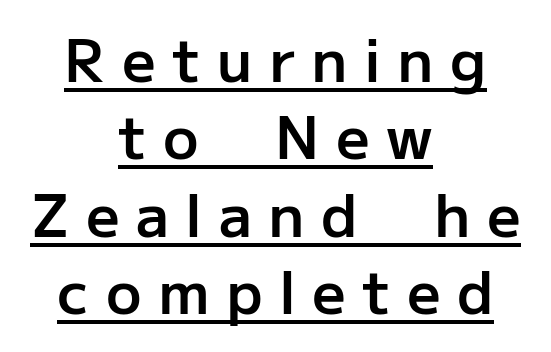
Nope, no serifs anywhere on these letters. Compared with typical paragraphs, the rows here are spaced about the same. You can tell it's not italic because the verticals are truly vertical. Think of a printed novel: that variable character pitch is what you see here. Bold? Not quite — semibold, heavier than regular but stopping short.
